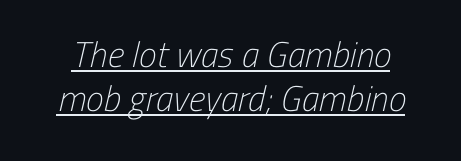
The image shows 36 px light, condensed sans-serif type; set line spacing 1.23x, normal letter spacing, underlined; low stroke contrast and a medium x-height.
